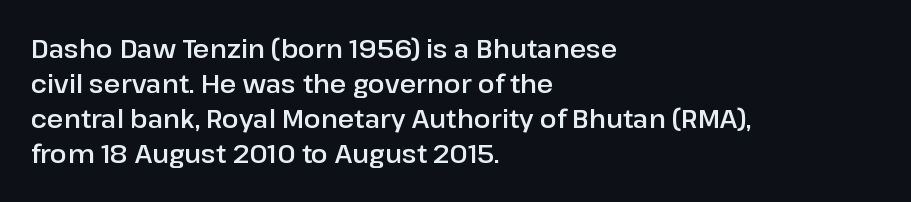
The rendering uses a moderate line-height, typical for paragraphs. A typesetter would call this zero additional tracking. Teacher's note: observe the even left margin — that is flush-left alignment. The string is rendered with underlining switched off. Posture: straight, roman, zero tilt.
